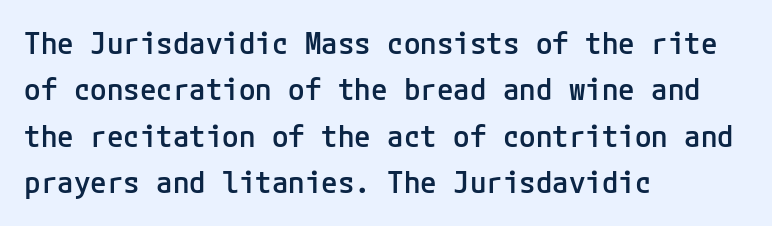
Q: Is the text bold? A: Semi-bold.
Q: Is the text italic (slanted)? A: No, it is upright.
Q: Is the typeface a serif or a sans-serif typeface? A: Sans-serif.
Q: Is the text underlined? A: No.
Q: How is the paragraph aligned? A: Left-aligned.
Q: Is the spacing between letters normal or unusually wide? A: Normal.
Q: Is the spacing between lines tight, normal or loose? A: Normal.
Q: Width (condensed, normal, or wide)? A: Normal.
Q: Stroke contrast? A: Low.
Q: x-height? A: Medium.
